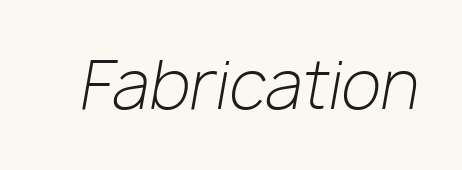
Slant detected: the letters are inclined. Spacing verdict: proportional, widths tailored to each character. Check under the words: just untouched page. How are the letters spaced? Ordinarily, with no added tracking.
